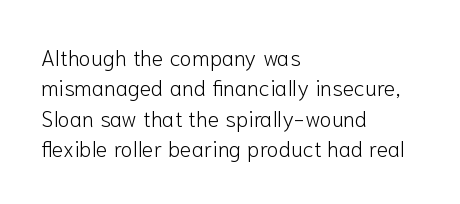
A quiet, ordinary-to-light weight characterises the typeface. The text block is weighted toward the left margin, trailing off unevenly rightward. This rendering leaves character spacing at its baseline value. Characters remain perfectly vertical along every line. The strip under each line holds only bare page.
